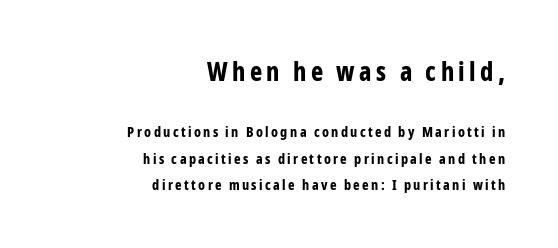
Q: Is the text bold? A: Yes.
Q: Is the text italic (slanted)? A: No, it is upright.
Q: Is the text underlined? A: No.
Q: How is the paragraph aligned? A: Right-aligned.
Q: Which block of text is set in a larger size, the first (top) or the second (bottom)? A: The first (top) one.
